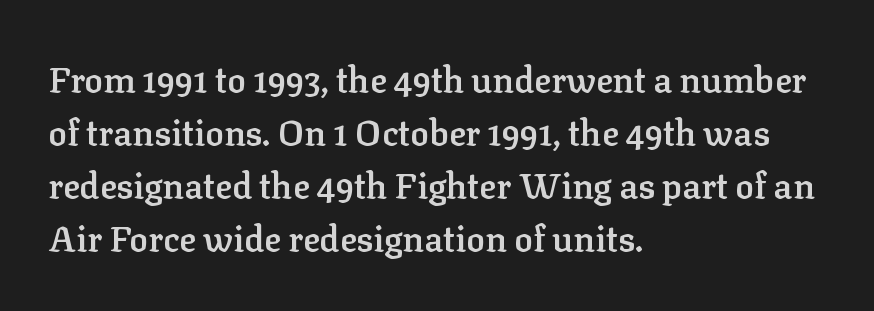
Q: Is the text bold? A: Semi-bold.
Q: Is the text italic (slanted)? A: No, it is upright.
Q: Is the typeface a serif or a sans-serif typeface? A: Serif.
Q: Is the text underlined? A: No.
Q: How is the paragraph aligned? A: Left-aligned.
Q: Is the spacing between letters normal or unusually wide? A: Normal.
Q: Is the spacing between lines tight, normal or loose? A: Normal.
Q: Width (condensed, normal, or wide)? A: Normal.
Q: Stroke contrast? A: Low.
Q: x-height? A: Medium.
Q: Monospaced? A: No.
